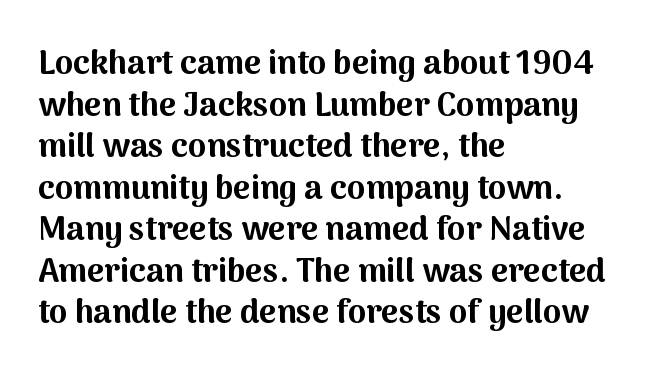
The image shows 33 px bold sans-serif type, upright; set left-aligned, normal line spacing (1.26x), normal letter spacing, not underlined; medium stroke contrast and a medium x-height.
